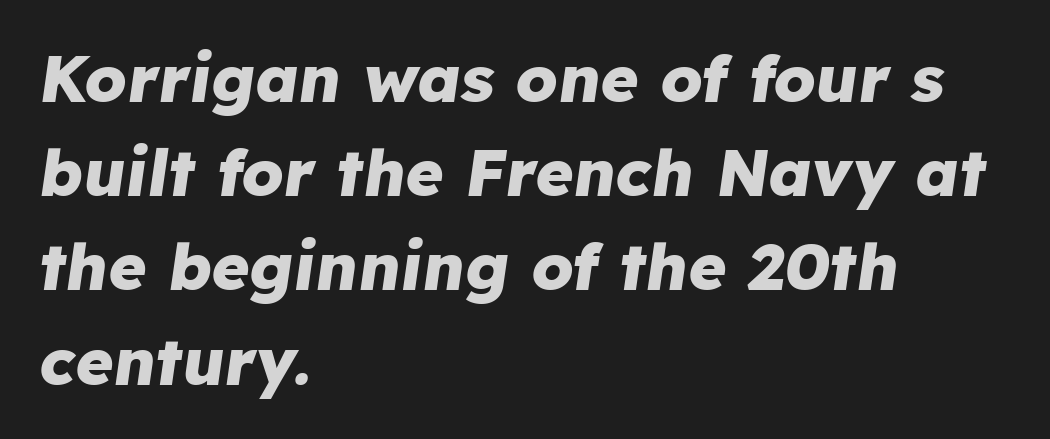
The image shows 65 px heavy type, italic (leaning right); set left-aligned, normal line spacing (1.45x), normal letter spacing, not underlined; low stroke contrast and a medium x-height.
